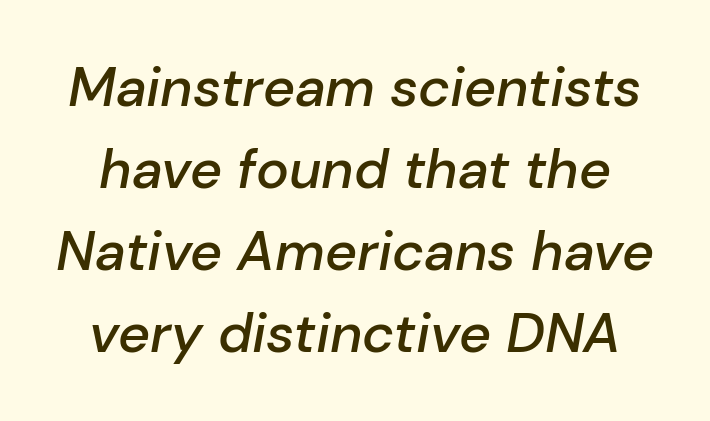
The image shows 55 px semibold type, italic (leaning right); set normal line spacing (1.49x), normal letter spacing, not underlined; low stroke contrast and a medium x-height.
